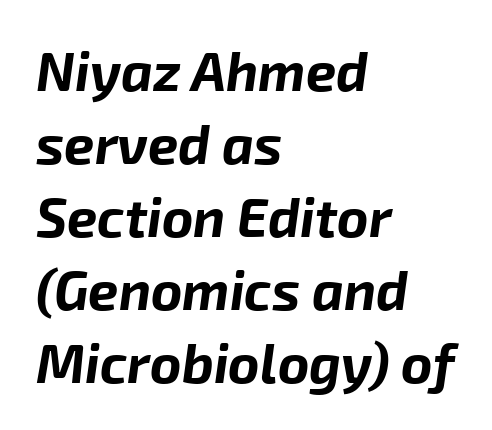
Which margin do the lines hug? The left one — the right edge is uneven. Chunky letters — that's bold for sure. This sample has the flowing, uneven cadence of proportional lettering. Regular leading. Words appear dense and cohesive because spacing is normal.
